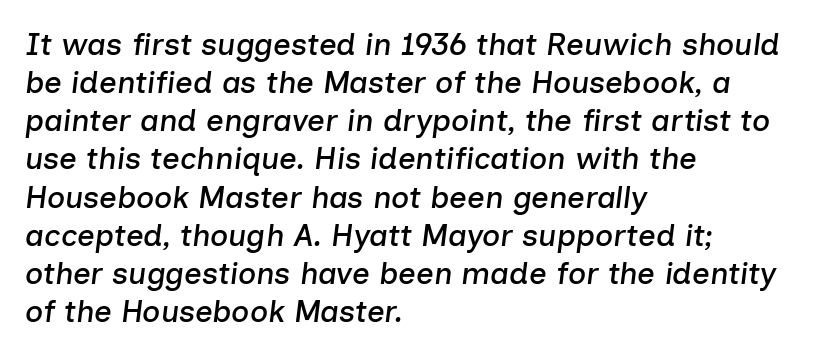
The image shows 31 px text type, italic (leaning right); set left-aligned, line spacing 1.23x, normal letter spacing, not underlined; low stroke contrast and a medium x-height.
